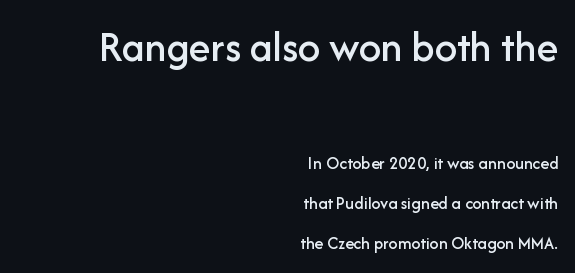
This rendering features lettering with no underline. You get the large type first, then a drop to smaller type. Spacing between characters is what you'd get straight out of the box. Is this a fixed-width face? No — the glyphs have proportional, varying widths. This sample uses an upright cut, with every glyph sitting square on the baseline.
